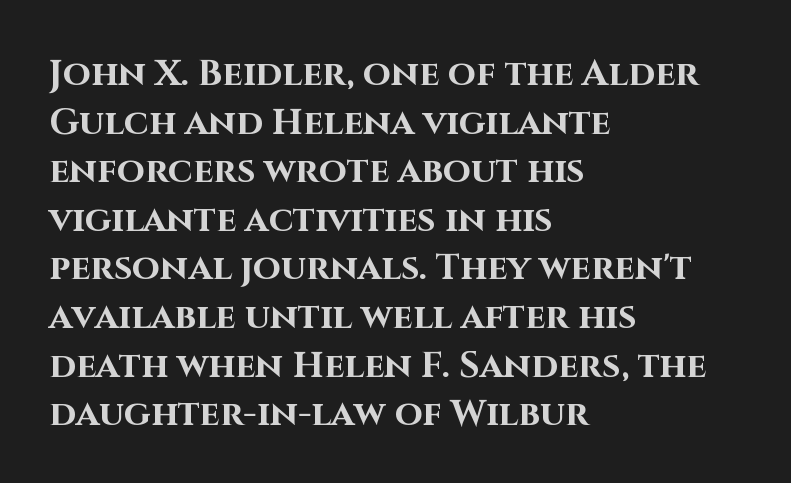
{"serif": "no", "italic": "no", "bold": "yes", "weight": "bold", "width": "normal", "stroke_contrast": "high", "x_height": "large", "monospaced": "no", "underline": "no", "align": "left", "line_spacing": "normal", "line_spacing_ratio": 1.35, "letter_spacing": "normal", "letter_spacing_em": 0.0, "glyph_px": 36}
